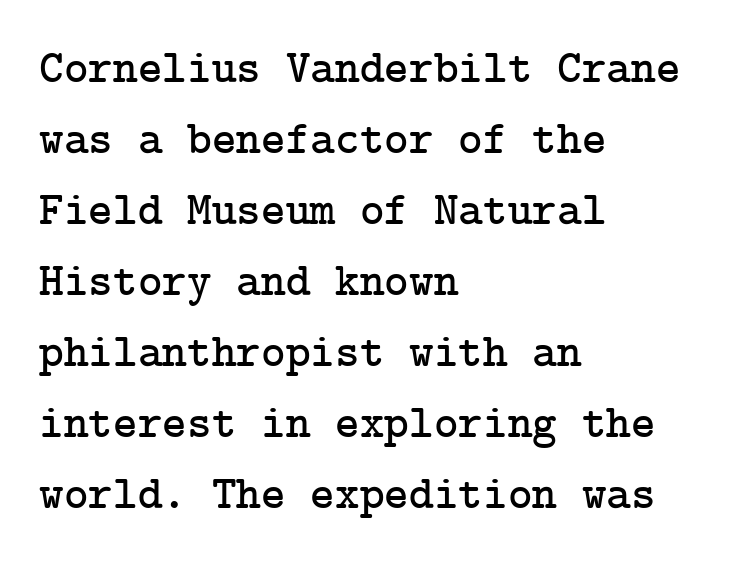
{"serif": "yes", "italic": "no", "width": "normal", "stroke_contrast": "low", "x_height": "medium", "underline": "no", "align": "left", "line_spacing": "normal", "line_spacing_ratio": 1.51, "letter_spacing": "normal", "letter_spacing_em": 0.0, "glyph_px": 47}
